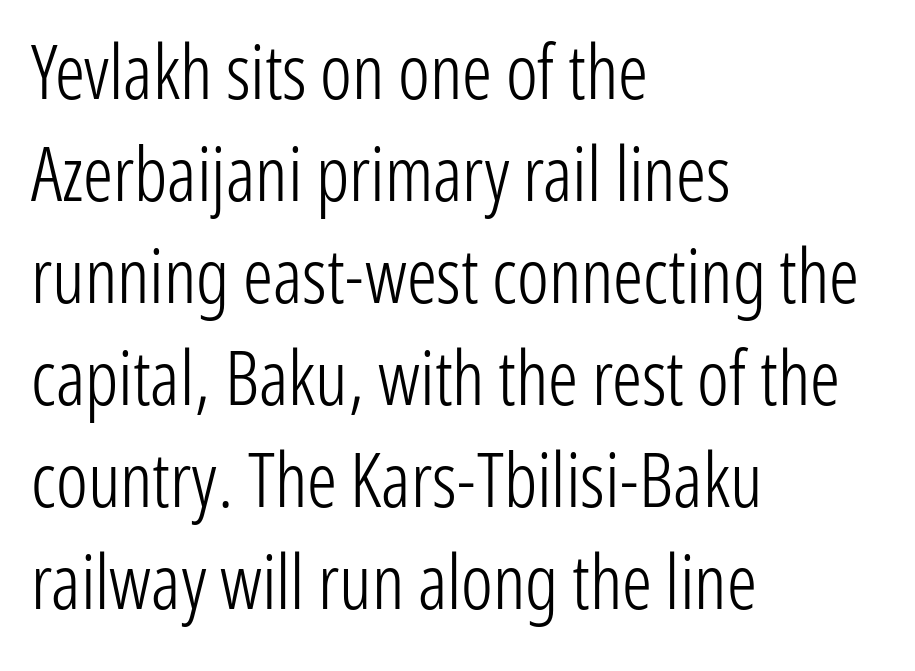
Q: Is the text bold? A: No.
Q: Is the text italic (slanted)? A: No, it is upright.
Q: Is the typeface a serif or a sans-serif typeface? A: Sans-serif.
Q: Is the text underlined? A: No.
Q: How is the paragraph aligned? A: Left-aligned.
Q: Is the spacing between letters normal or unusually wide? A: Normal.
Q: Is the spacing between lines tight, normal or loose? A: Normal.
Q: Width (condensed, normal, or wide)? A: Condensed.
Q: Stroke contrast? A: Low.
Q: x-height? A: Medium.
Q: Monospaced? A: No.
